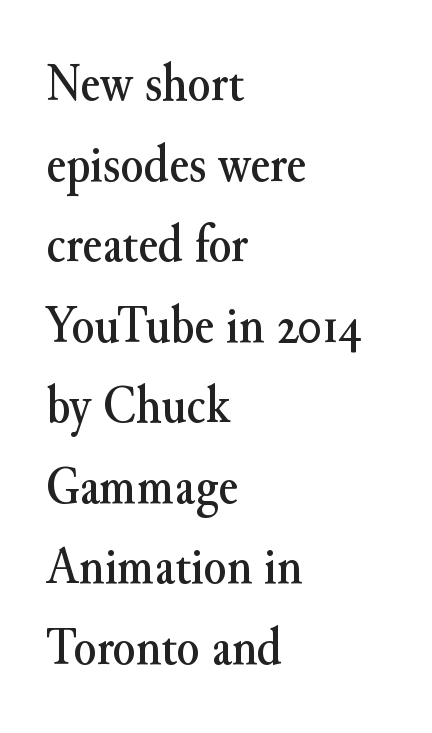
The letters stand upright; this is a roman face. Letterform terminals end in serifs throughout the passage. Check under the words: just untouched page. Character widths vary here, with narrow letters taking less room than wide ones.
